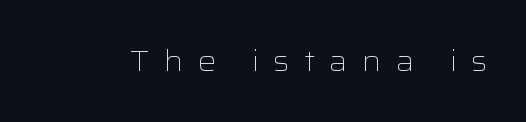
{"serif": "no", "italic": "no", "bold": "no", "weight": "light", "width": "wide", "stroke_contrast": "low", "x_height": "medium", "monospaced": "no", "underline": "no", "letter_spacing": "wide", "letter_spacing_em": 0.48, "glyph_px": 29}
